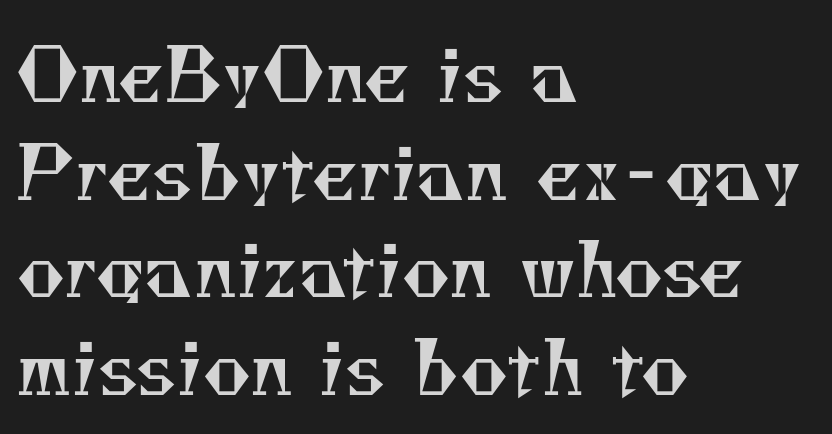
Think standard paragraph weight, or any step lighter than that. The area under the type is left untouched. The paragraph shown leans on its left margin. The passage shown is typed in a proportional face where columns would drift. How would I describe the line gaps? Plain and ordinary.
